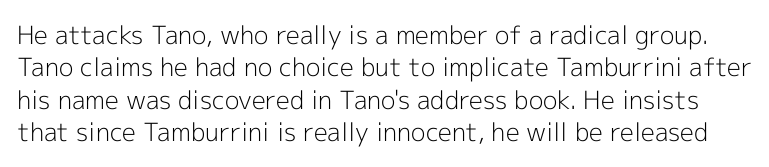
The image shows 25 px text type, upright; set normal line spacing (1.3x), normal letter spacing, not underlined.
